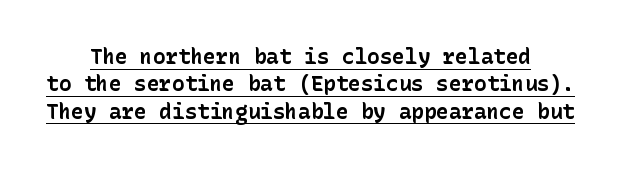
{"italic": "no", "bold": "yes", "underline": "yes", "line_spacing": "normal", "line_spacing_ratio": 1.3, "letter_spacing": "normal", "letter_spacing_em": 0.0, "glyph_px": 21}
